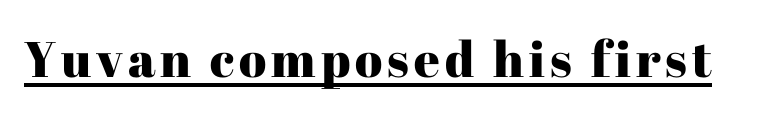
Looks like regular typesetting: each glyph gets only the width it needs. The passage shown is underscored from start to finish. Italic: no, the glyphs are upright roman. Look at the bottom of the vertical strokes: they flare into serifs here.
